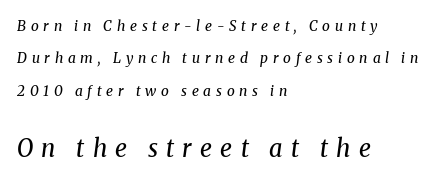
{"italic": "yes", "lean": "right", "slant_degrees": 8, "bold": "no", "underline": "no", "align": "left", "line_spacing": "loose", "line_spacing_ratio": 2.31, "letter_spacing": "wide", "letter_spacing_em": 0.34, "larger_block": "second", "size_ratio": 1.71, "glyph_px": 24}
